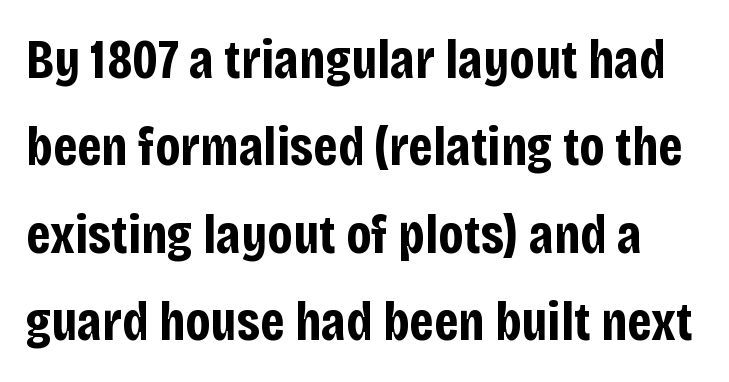
The passage shown is typed in a proportional face where columns would drift. Notice how descenders clear the ascenders below comfortably — that's standard leading. Descenders hang freely into open space. Look at the tracking — it's just the regular setting, nothing added. Nope, no serifs anywhere on these letters. Quick note: not italic, upright.
